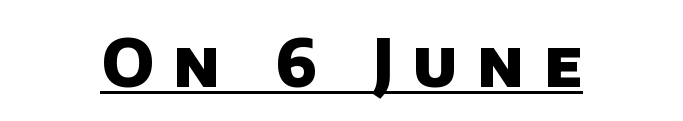
The image shows 66 px heavy sans-serif type; set centered, unusually wide letter spacing (+0.29 em), underlined; low stroke contrast and a large x-height.
